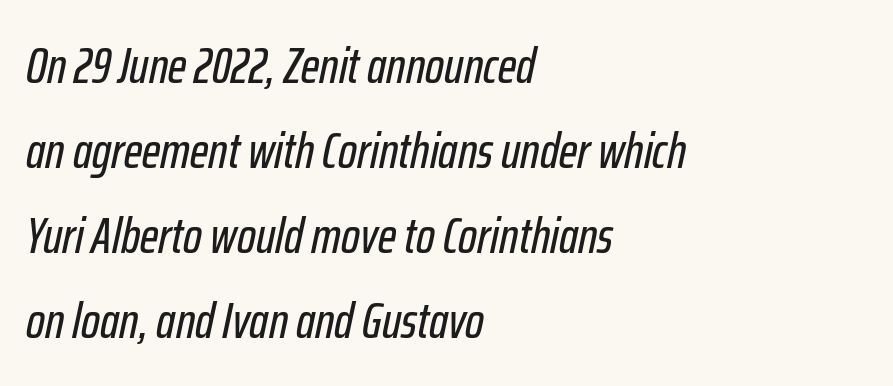
The image shows 50 px condensed type, italic (leaning right); set left-aligned, normal line spacing (1.7x), normal letter spacing, not underlined; low stroke contrast and a medium x-height.
